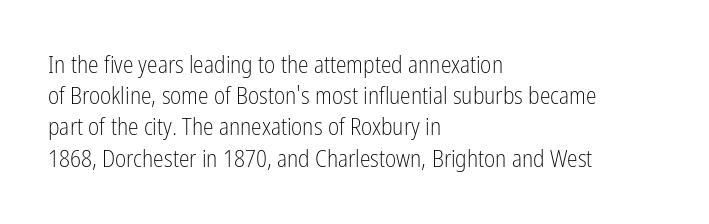
The image shows 24 px text type, upright; set left-aligned, normal line spacing (1.3x), normal letter spacing, not underlined.
